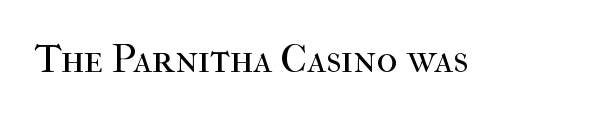
Q: Is the text bold? A: No.
Q: Is the text italic (slanted)? A: No, it is upright.
Q: Is the typeface a serif or a sans-serif typeface? A: Serif.
Q: Is the text underlined? A: No.
Q: Is the spacing between letters normal or unusually wide? A: Normal.
Q: Width (condensed, normal, or wide)? A: Normal.
Q: Stroke contrast? A: High.
Q: x-height? A: Medium.
Q: Monospaced? A: No.
